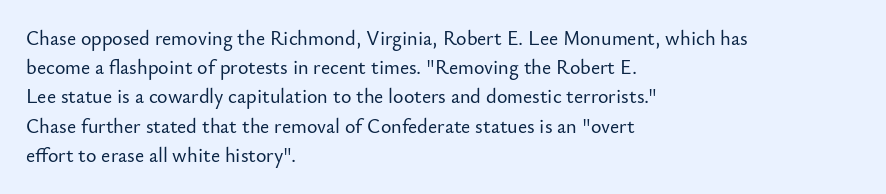
Q: Is the text italic (slanted)? A: No, it is upright.
Q: Is the text underlined? A: No.
Q: How is the paragraph aligned? A: Left-aligned.
Q: Is the spacing between letters normal or unusually wide? A: Normal.
Q: Is the spacing between lines tight, normal or loose? A: Normal.
